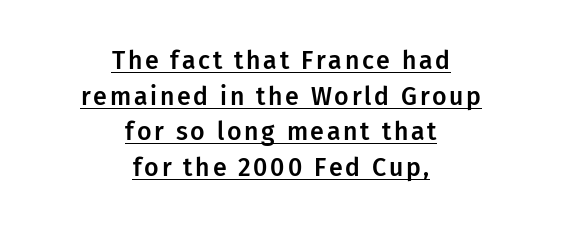
{"italic": "no", "underline": "yes", "align": "center", "line_spacing": "normal", "line_spacing_ratio": 1.43, "glyph_px": 25}
